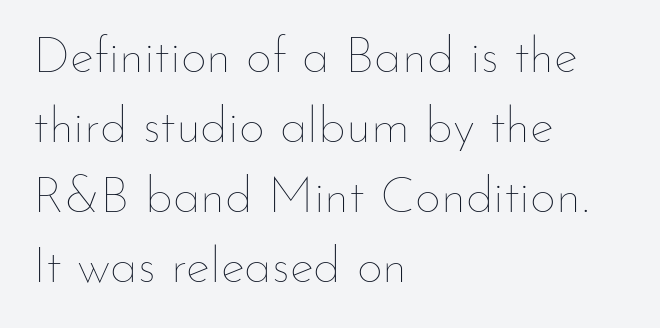
{"italic": "no", "bold": "no", "weight": "thin", "width": "normal", "stroke_contrast": "low", "x_height": "small", "monospaced": "no", "underline": "no", "align": "left", "line_spacing": "normal", "line_spacing_ratio": 1.37, "letter_spacing": "normal", "letter_spacing_em": 0.0, "glyph_px": 51}
